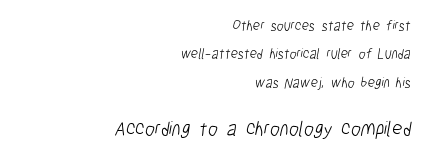
Q: Is the text bold? A: No.
Q: Is the text underlined? A: No.
Q: How is the paragraph aligned? A: Right-aligned.
Q: Is the spacing between letters normal or unusually wide? A: Normal.
Q: Is the spacing between lines tight, normal or loose? A: Loose.
Q: Which block of text is set in a larger size, the first (top) or the second (bottom)? A: The second (bottom) one.
